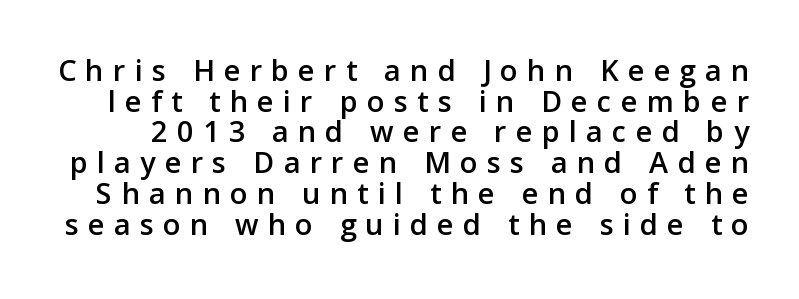
The image shows 32 px sans-serif type, upright; set tight line spacing (0.96x), unusually wide letter spacing (+0.29 em), not underlined; low stroke contrast and a medium x-height.
